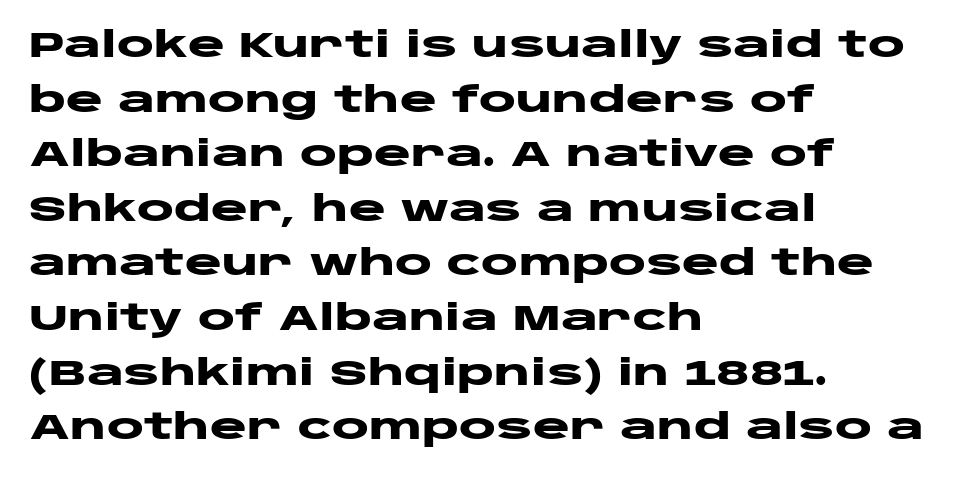
The image shows 35 px heavy, wide sans-serif type, upright; set left-aligned, normal line spacing (1.56x), normal letter spacing, not underlined; low stroke contrast and a large x-height.
